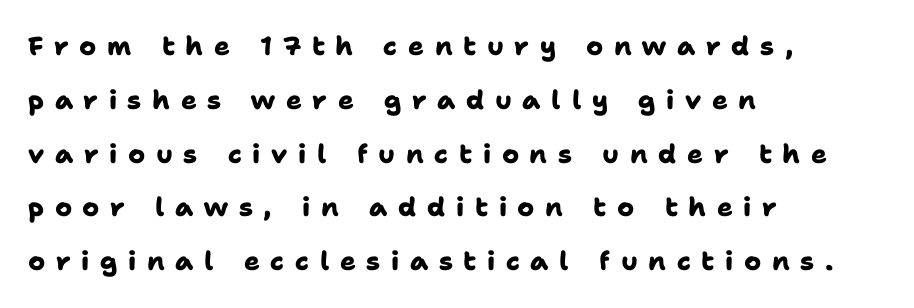
Q: Is the text bold? A: Yes.
Q: Is the text underlined? A: No.
Q: How is the paragraph aligned? A: Left-aligned.
Q: Is the spacing between letters normal or unusually wide? A: Unusually wide.
Q: Is the spacing between lines tight, normal or loose? A: Loose.
